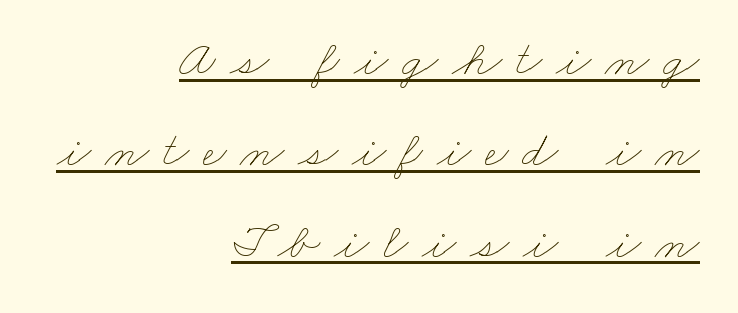
Each letter keeps its own natural width here, so spacing adapts to shape. Quick note: underline on. The line texture is sparse and dotted thanks to wide tracking. Is this a heavy cut? Hardly; it is regular or lighter.
